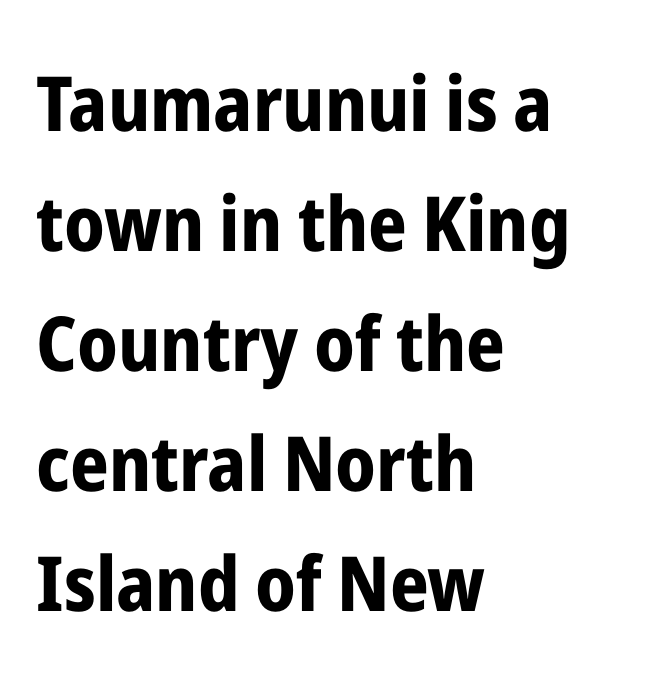
Q: Is the text bold? A: Yes.
Q: Is the text italic (slanted)? A: No, it is upright.
Q: Is the typeface a serif or a sans-serif typeface? A: Sans-serif.
Q: Is the text underlined? A: No.
Q: How is the paragraph aligned? A: Left-aligned.
Q: Is the spacing between letters normal or unusually wide? A: Normal.
Q: Is the spacing between lines tight, normal or loose? A: Normal.
Q: Width (condensed, normal, or wide)? A: Condensed.
Q: Stroke contrast? A: Low.
Q: x-height? A: Medium.
Q: Monospaced? A: No.
